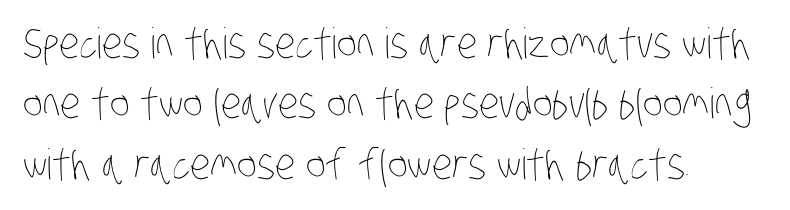
Visually the block forms a straight wall on the left and a jagged coastline on the right. The line-height multiplier appears to be the usual default. Descender tails drop into unmarked territory. Does extra space separate the letters? No, they use regular spacing.
